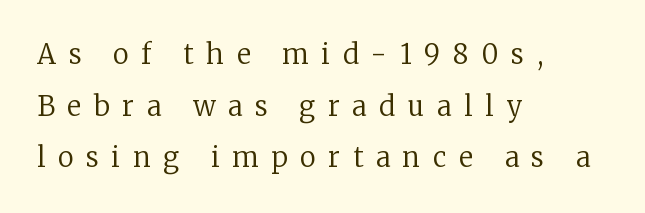
Tracking here is generous; glyphs stand well apart from one another. A roman cut, with each character standing at attention. Notice how the passage keeps a crisp vertical edge on the left only. These lines stand farther apart than default settings would place them. The foot of each line stays bare and open.
